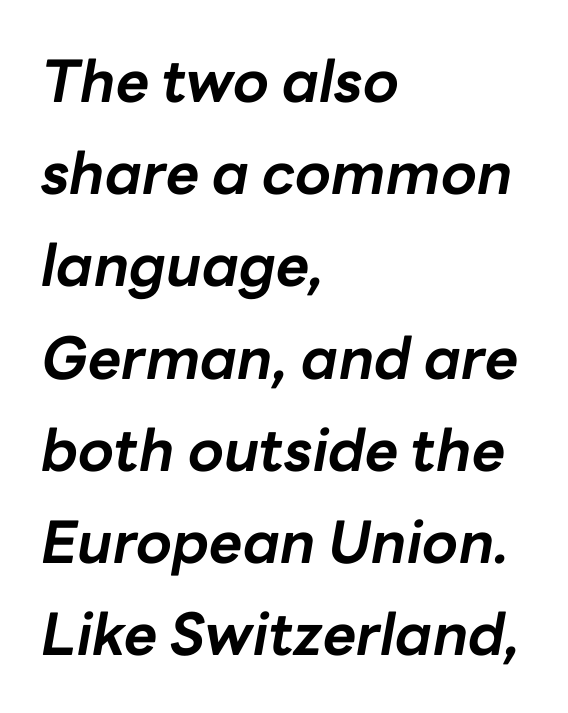
{"italic": "yes", "lean": "right", "slant_degrees": 10, "bold": "yes", "weight": "bold", "width": "normal", "stroke_contrast": "low", "x_height": "medium", "monospaced": "no", "underline": "no", "align": "left", "line_spacing": "normal", "line_spacing_ratio": 1.59, "letter_spacing": "normal", "letter_spacing_em": 0.0, "glyph_px": 58}
